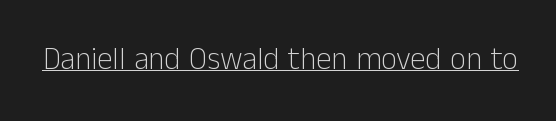
The image shows 31 px light sans-serif type, upright; set normal letter spacing, underlined; low stroke contrast and a medium x-height.
